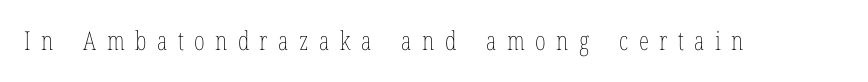
The image shows 26 px text type, upright; set unusually wide letter spacing (+0.4 em), not underlined.
